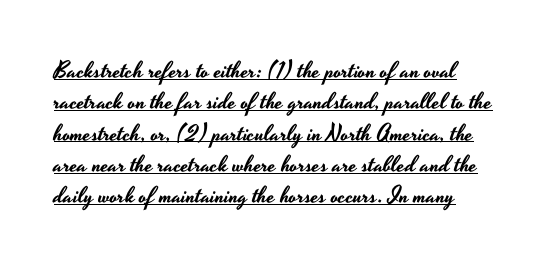
The lines in this sample share a left origin and differ only in where they stop. Underline: present. Evenly set lines give the paragraph a standard silhouette. Characters follow at the spacing the type designer built in.
